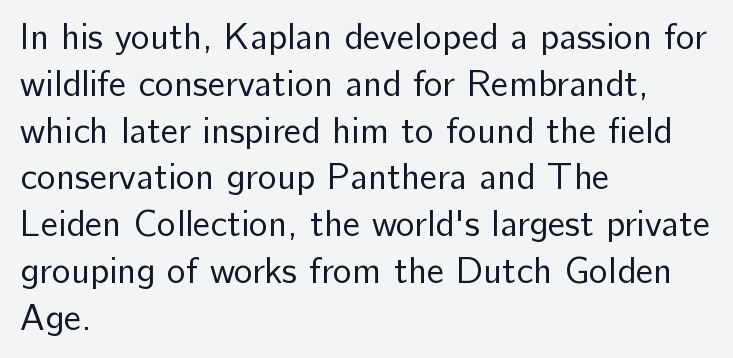
{"serif": "no", "italic": "no", "bold": "no", "weight": "regular", "width": "normal", "stroke_contrast": "low", "x_height": "medium", "monospaced": "no", "underline": "no", "align": "left", "line_spacing": "normal", "line_spacing_ratio": 1.3, "letter_spacing": "normal", "letter_spacing_em": 0.0, "glyph_px": 36}
